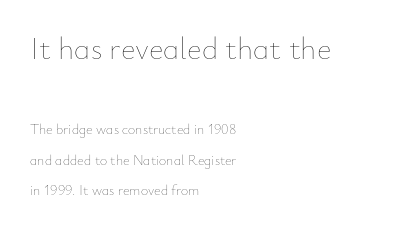
The image shows 31 px thin type, upright; set left-aligned, loose line spacing (2.15x), normal letter spacing, not underlined; the first (top) block is 2.21x larger; low stroke contrast and a small x-height.
